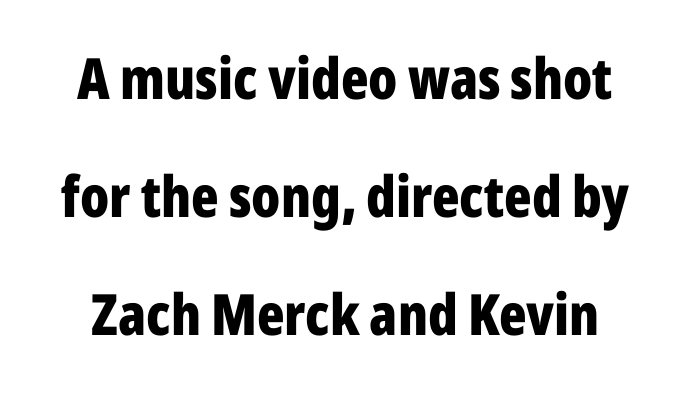
Character widths vary here, with narrow letters taking less room than wide ones. Does the leading feel generous? Absolutely, it's lavish. Upright lettering throughout. How are the letters spaced? Ordinarily, with no added tracking. Type style note: lacks serifs. Each glyph is drawn with heavy, bold strokes.
